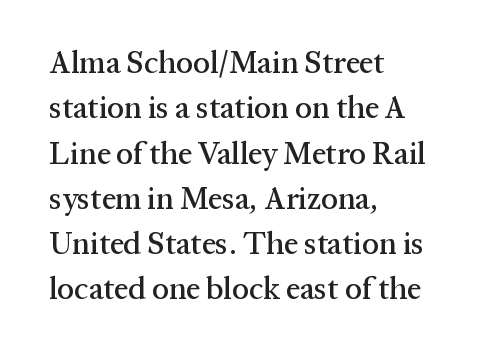
The image shows 31 px serif type, upright; set left-aligned, normal line spacing (1.46x), normal letter spacing, not underlined; medium stroke contrast and a medium x-height.
